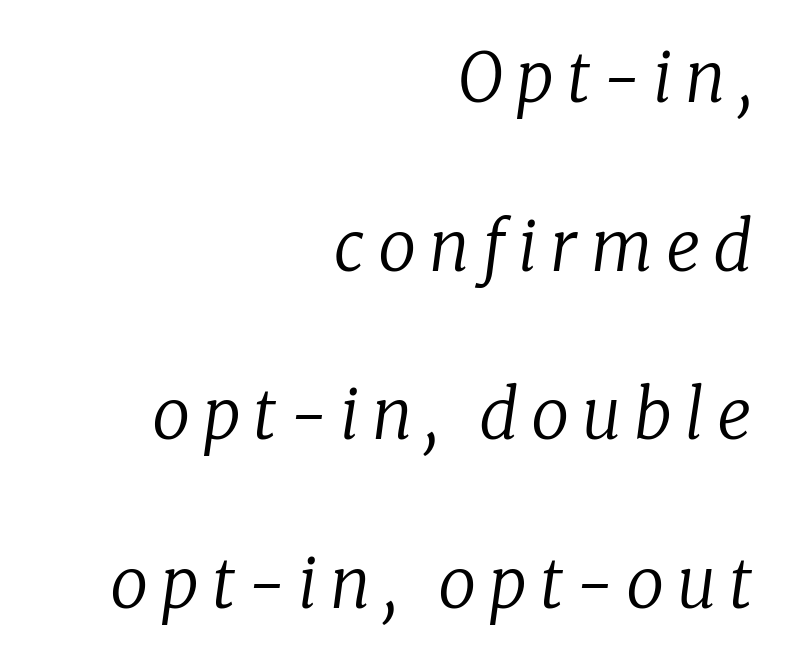
The image shows 68 px regular-weight serif type, italic (leaning right); set right-aligned, loose line spacing (2.48x), not underlined; low stroke contrast and a medium x-height.
